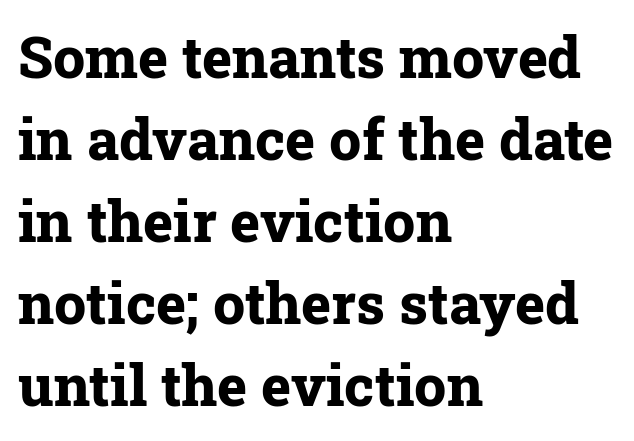
{"serif": "yes", "italic": "no", "bold": "yes", "weight": "bold", "width": "normal", "stroke_contrast": "low", "x_height": "medium", "monospaced": "no", "underline": "no", "align": "left", "line_spacing": "normal", "line_spacing_ratio": 1.44, "letter_spacing": "normal", "letter_spacing_em": 0.0, "glyph_px": 57}
